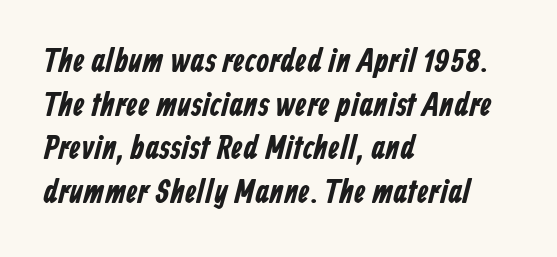
Q: Is the typeface a serif or a sans-serif typeface? A: Sans-serif.
Q: Is the text underlined? A: No.
Q: How is the paragraph aligned? A: Left-aligned.
Q: Is the spacing between letters normal or unusually wide? A: Normal.
Q: Is the spacing between lines tight, normal or loose? A: Normal.
Q: Width (condensed, normal, or wide)? A: Condensed.
Q: Stroke contrast? A: Low.
Q: x-height? A: Medium.
Q: Monospaced? A: No.
